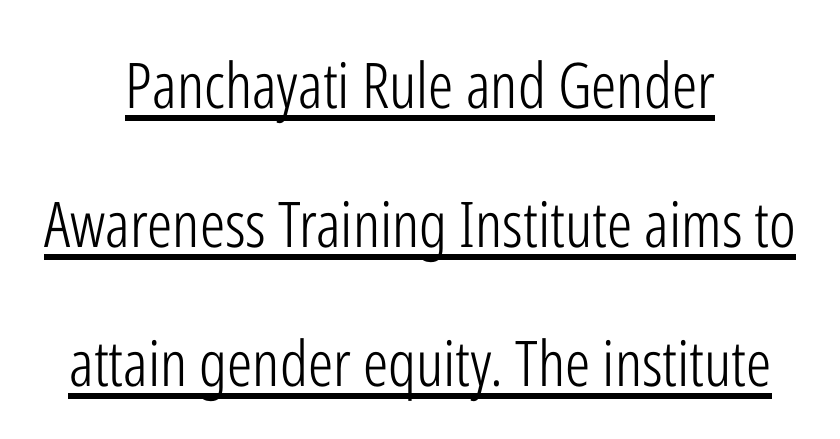
This is underlined copy, the kind a proofreader might mark for attention. Centered paragraph, ragged on both sides. A typesetter would label this face a sans. You could call the tracking neutral — neither tight nor loose.
